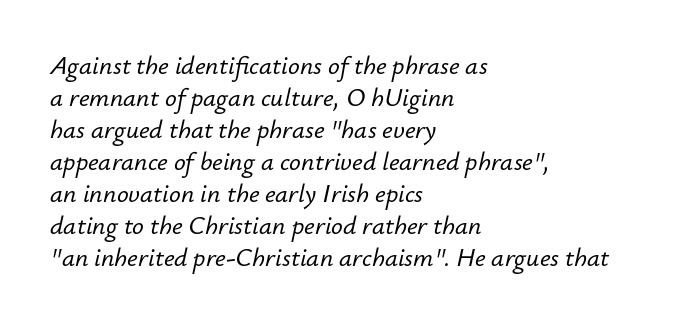
{"italic": "yes", "lean": "right", "slant_degrees": 12, "underline": "no", "align": "left", "line_spacing_ratio": 1.23, "letter_spacing": "normal", "letter_spacing_em": 0.0, "glyph_px": 26}
